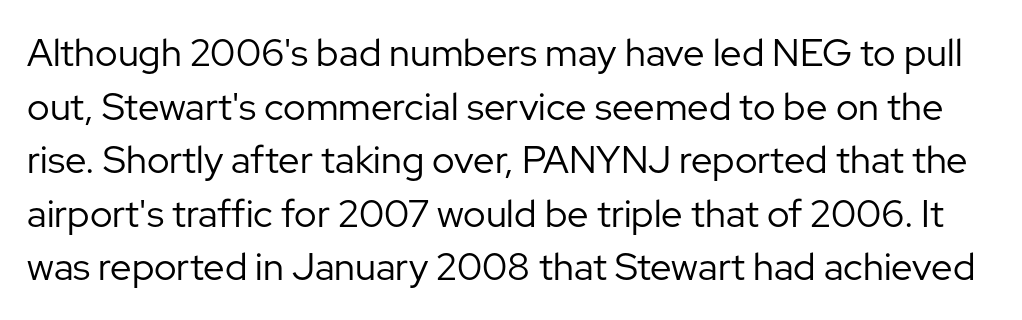
Here the glyphs are tracked normally, forming tight word shapes. Evenly set lines give the paragraph a standard silhouette. Tall strokes in this sample are plumb rather than angled. Compared with a typical body face, this is equally light or lighter still. Note the varied advance widths — an 'i' is clearly narrower than an 'm'. Examine the stroke ends and you'll find no serifs.
